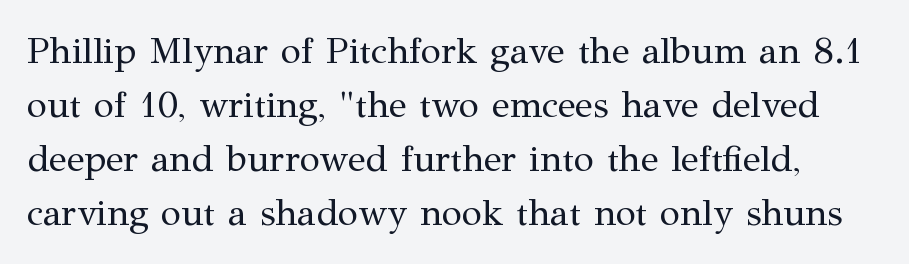
The image shows 37 px regular-weight serif type, upright; set normal line spacing (1.46x), normal letter spacing, not underlined; medium stroke contrast and a medium x-height.
